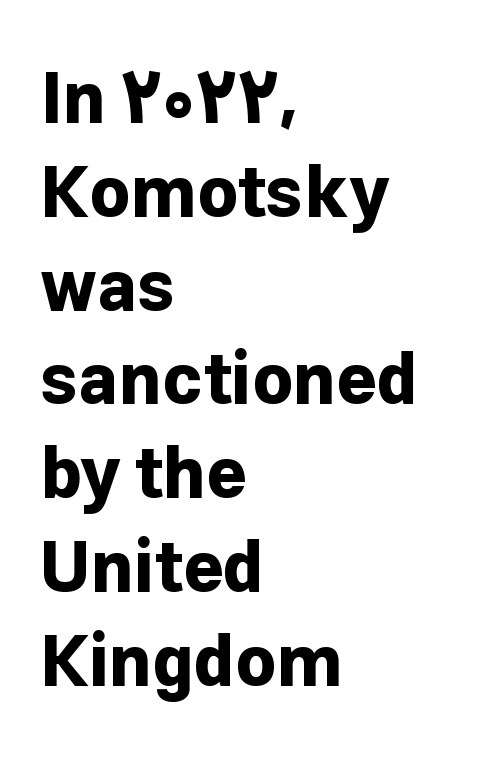
{"serif": "no", "italic": "no", "bold": "yes", "weight": "bold", "width": "normal", "stroke_contrast": "low", "x_height": "medium", "monospaced": "no", "underline": "no", "align": "left", "line_spacing": "normal", "line_spacing_ratio": 1.34, "letter_spacing": "normal", "letter_spacing_em": 0.0, "glyph_px": 70}
